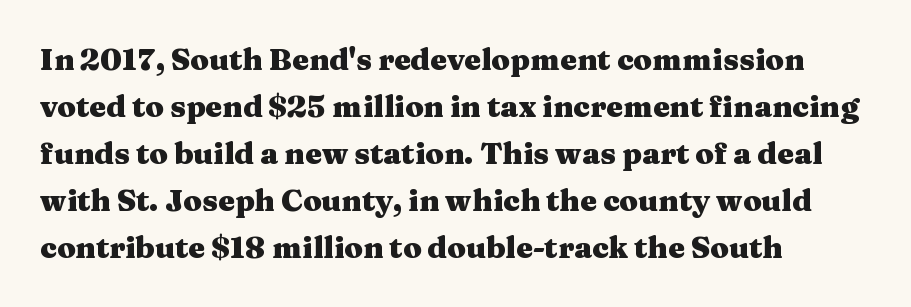
The tracking reads as untouched default to a designer's eye. Just letters on the line, the space beneath them empty. In terms of leading, this rendering sits right in the middle. The setting favours the left margin, as ordinary paragraphs usually do. Posture: upright roman. The letters advance in unequal steps, a hallmark of proportional type.
